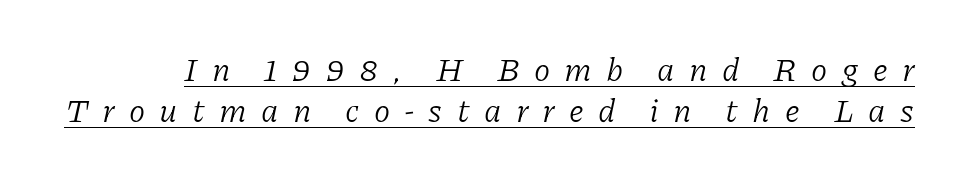
In terms of letterform style, serifs are clearly present. Note the varied advance widths — an 'i' is clearly narrower than an 'm'. Designer's note — italics engaged. Glyph-to-glyph distance is far greater than everyday printed text. Does a line run under the words? Yes, clearly. On a weight scale, this lands at 450 or below.
